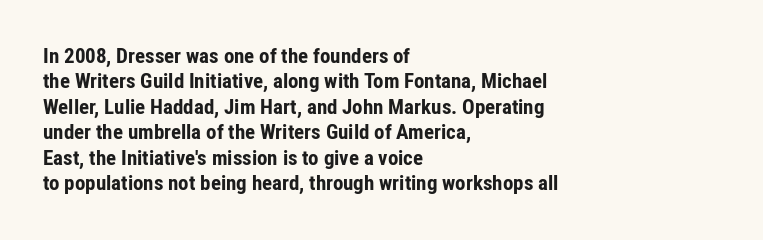
Q: Is the text bold? A: Yes.
Q: Is the text italic (slanted)? A: No, it is upright.
Q: Is the text underlined? A: No.
Q: How is the paragraph aligned? A: Left-aligned.
Q: Is the spacing between letters normal or unusually wide? A: Normal.
